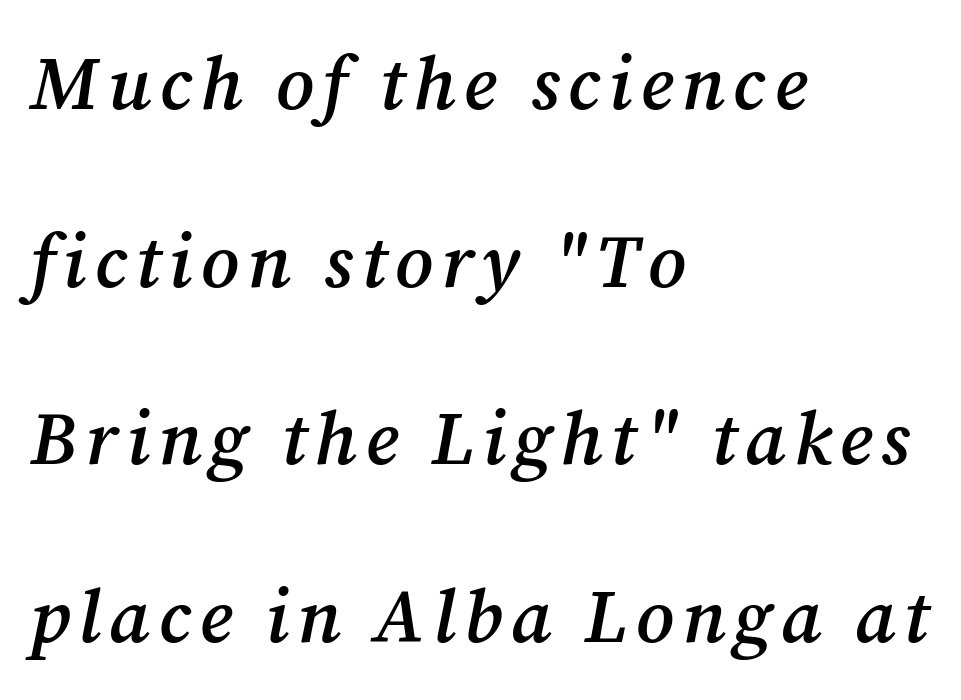
Q: Is the text bold? A: Semi-bold.
Q: Is the text italic (slanted)? A: Yes, it leans right by about 12 degrees.
Q: Is the typeface a serif or a sans-serif typeface? A: Serif.
Q: Is the text underlined? A: No.
Q: How is the paragraph aligned? A: Left-aligned.
Q: Is the spacing between lines tight, normal or loose? A: Loose.
Q: Width (condensed, normal, or wide)? A: Normal.
Q: Stroke contrast? A: Medium.
Q: x-height? A: Medium.
Q: Monospaced? A: No.
